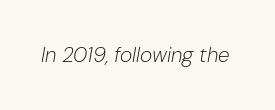
The image shows 21 px text type, italic (leaning right); set normal letter spacing, not underlined.
